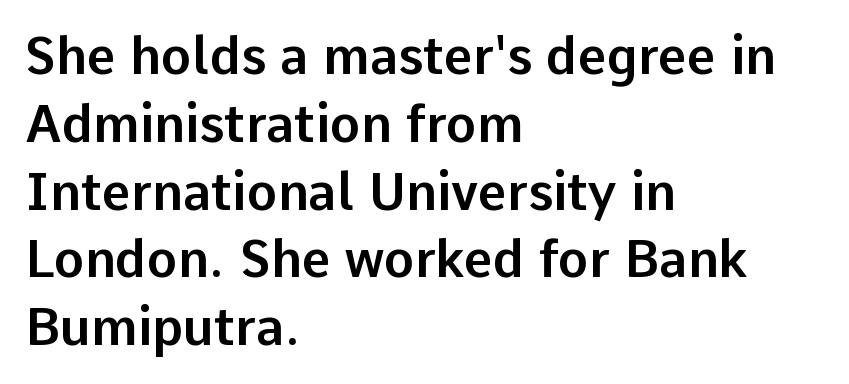
{"serif": "no", "italic": "no", "width": "normal", "stroke_contrast": "low", "x_height": "medium", "monospaced": "no", "underline": "no", "align": "left", "line_spacing": "normal", "line_spacing_ratio": 1.33, "letter_spacing": "normal", "letter_spacing_em": 0.0, "glyph_px": 51}
